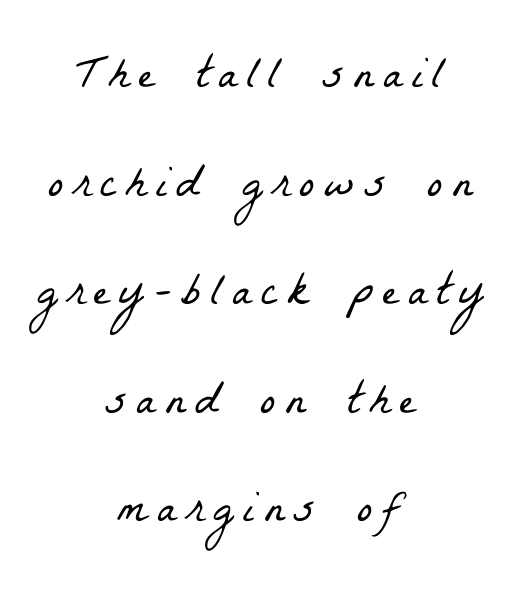
{"serif": "yes", "bold": "no", "weight": "light", "width": "condensed", "stroke_contrast": "low", "x_height": "medium", "monospaced": "no", "underline": "no", "align": "center", "line_spacing": "loose", "line_spacing_ratio": 2.36, "letter_spacing": "wide", "letter_spacing_em": 0.21, "glyph_px": 46}
